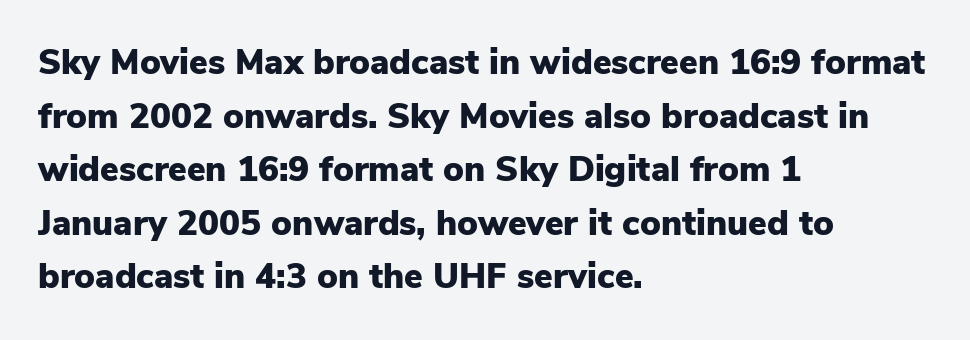
The lettering stays uniformly vertical, giving the passage a roman look. Stroke terminals: plain, sans-serif. If you drew a ruler down the left edge, every line would touch it. Tracking here is standard; glyphs follow each other at the usual distance. Spacing verdict: proportional, widths tailored to each character. The typesetting leans heavy: a genuine bold.
